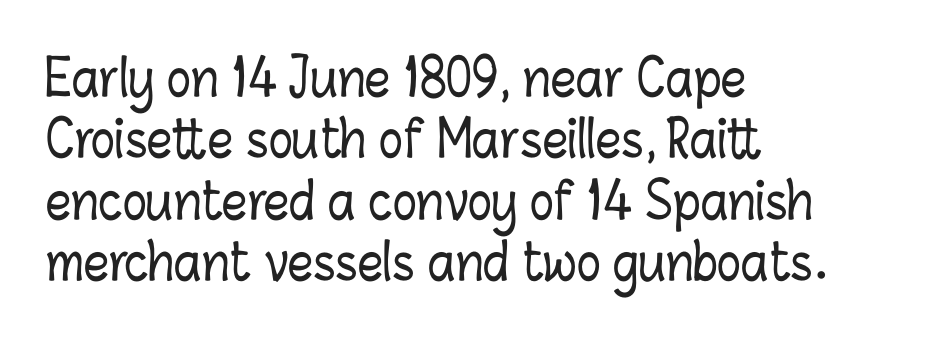
The image shows 50 px condensed type, upright; set left-aligned, line spacing 1.23x, normal letter spacing, not underlined; low stroke contrast and a medium x-height.
